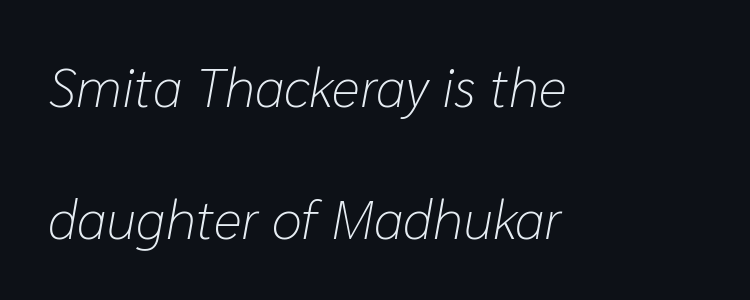
The image shows 55 px light type, italic (leaning right); set left-aligned, loose line spacing (2.4x), normal letter spacing, not underlined; low stroke contrast and a medium x-height.
